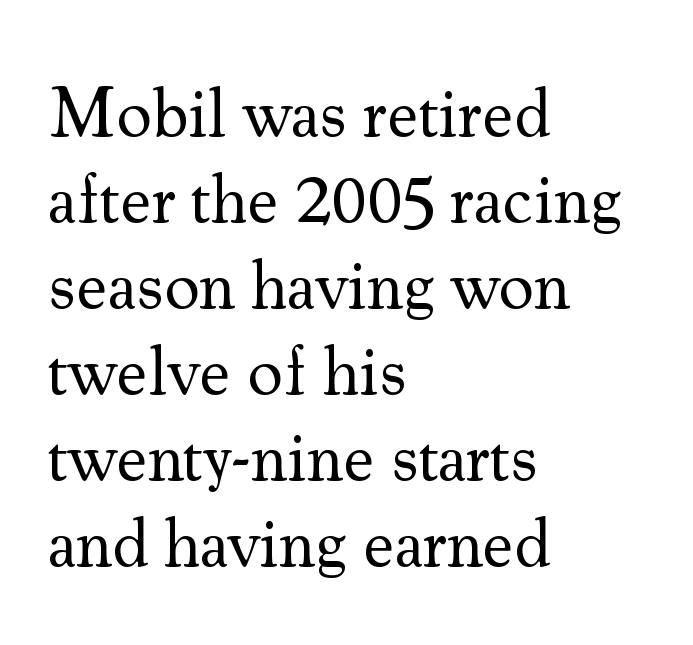
The image shows 70 px regular-weight serif type, upright; set left-aligned, line spacing 1.23x, normal letter spacing, not underlined; medium stroke contrast and a small x-height.
